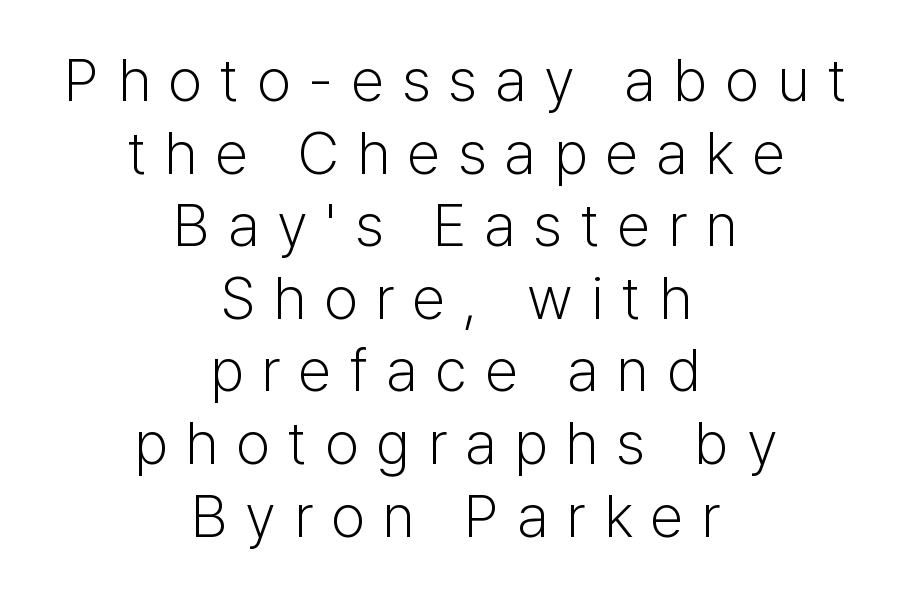
The image shows 60 px light sans-serif type, upright; set centered, line spacing 1.21x, unusually wide letter spacing (+0.3 em), not underlined; low stroke contrast and a medium x-height.
